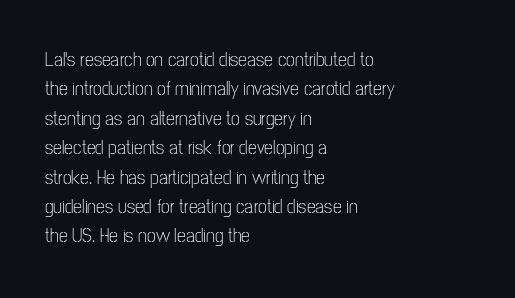
Look at the tracking — it's just the regular setting, nothing added. This sample keeps an unexceptional amount of space between lines. A typesetter would mark this as roman, not italic. Each row of text sits above clean, open space. Ink coverage per letter is moderate at most. This rendering uses left alignment, leaving the right contour irregular.
